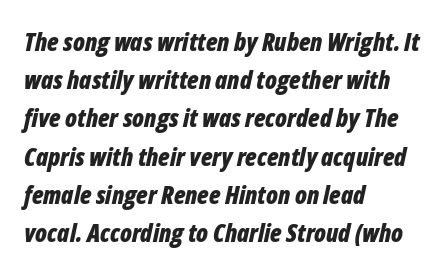
{"italic": "yes", "lean": "right", "slant_degrees": 12, "bold": "yes", "underline": "no", "align": "left", "line_spacing": "normal", "line_spacing_ratio": 1.53, "letter_spacing": "normal", "letter_spacing_em": 0.0, "glyph_px": 25}
